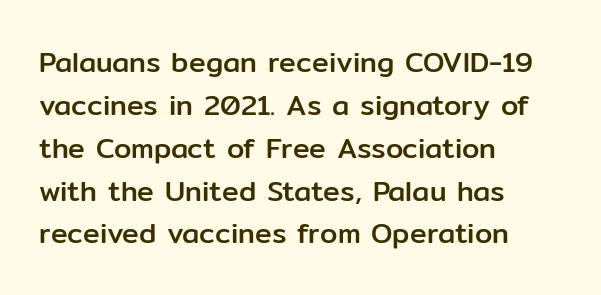
The image shows 28 px sans-serif type, upright; set left-aligned, normal line spacing (1.53x), normal letter spacing, not underlined; low stroke contrast and a medium x-height.
